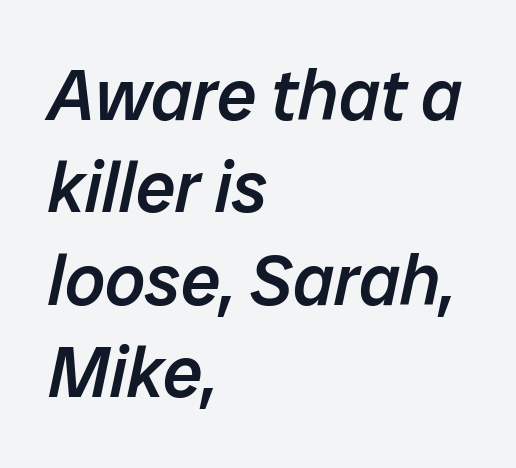
Q: Is the text bold? A: Semi-bold.
Q: Is the text italic (slanted)? A: Yes, it leans right by about 12 degrees.
Q: Is the text underlined? A: No.
Q: How is the paragraph aligned? A: Left-aligned.
Q: Is the spacing between letters normal or unusually wide? A: Normal.
Q: Is the spacing between lines tight, normal or loose? A: Normal.
Q: Width (condensed, normal, or wide)? A: Normal.
Q: Stroke contrast? A: Low.
Q: x-height? A: Medium.
Q: Monospaced? A: No.
